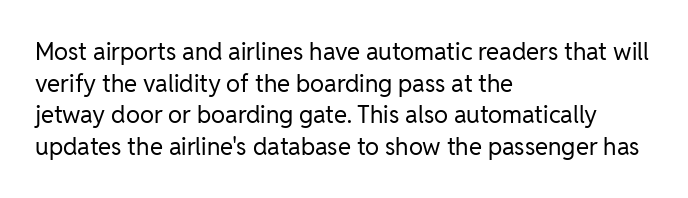
Leftover space on each line is placed entirely after the last word. The typesetting does not lean heavy: it is not bold. Honestly, the letter spacing is just normal — you wouldn't notice it. Underline: absent. If you drew a line through each stem, it would be perfectly vertical.
